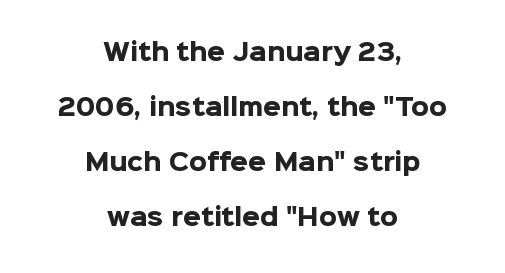
The image shows 23 px bold type, upright; set centered, loose line spacing (2.39x), normal letter spacing, not underlined.
